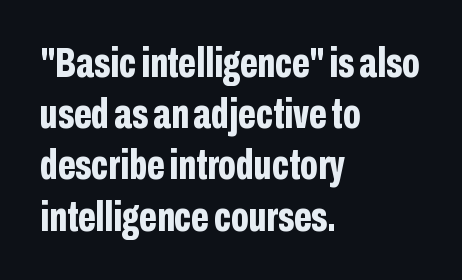
The image shows 42 px bold, condensed sans-serif type, upright; set left-aligned, line spacing 1.22x, normal letter spacing, not underlined; low stroke contrast and a medium x-height.
